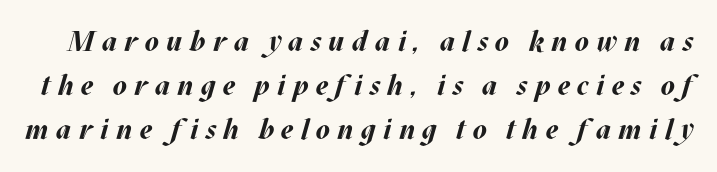
{"italic": "yes", "lean": "right", "slant_degrees": 17, "bold": "yes", "weight": "bold", "width": "normal", "stroke_contrast": "medium", "x_height": "large", "monospaced": "no", "underline": "no", "line_spacing": "normal", "line_spacing_ratio": 1.58, "letter_spacing": "wide", "letter_spacing_em": 0.26, "glyph_px": 28}
